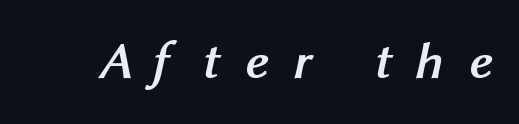
The image shows 53 px semibold sans-serif type; set unusually wide letter spacing (+0.45 em), not underlined; medium stroke contrast and a medium x-height.
